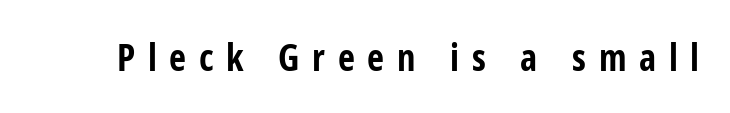
Q: Is the text bold? A: Yes.
Q: Is the text italic (slanted)? A: No, it is upright.
Q: Is the typeface a serif or a sans-serif typeface? A: Sans-serif.
Q: Is the text underlined? A: No.
Q: Is the spacing between letters normal or unusually wide? A: Unusually wide.
Q: Width (condensed, normal, or wide)? A: Condensed.
Q: Stroke contrast? A: Low.
Q: x-height? A: Medium.
Q: Monospaced? A: No.
